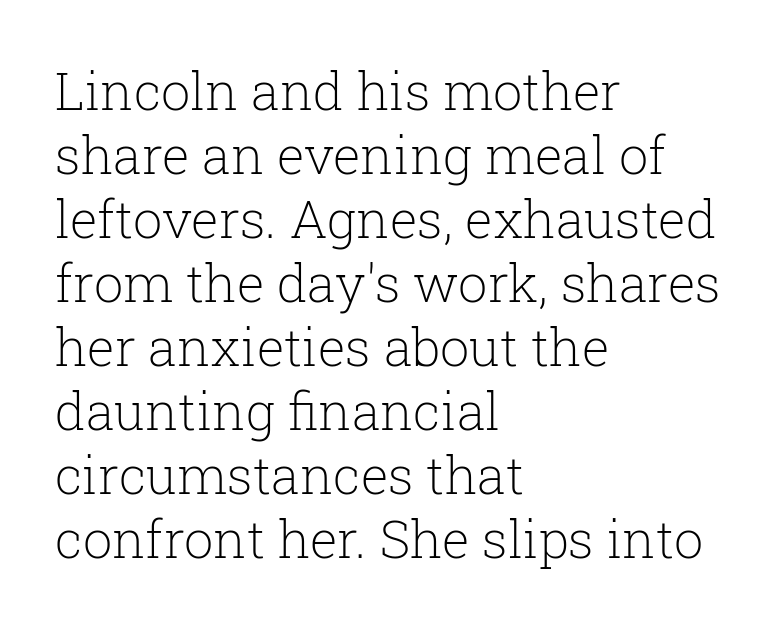
{"serif": "yes", "italic": "no", "bold": "no", "weight": "light", "width": "normal", "stroke_contrast": "low", "x_height": "medium", "monospaced": "no", "underline": "no", "align": "left", "line_spacing_ratio": 1.23, "letter_spacing": "normal", "letter_spacing_em": 0.0, "glyph_px": 52}
